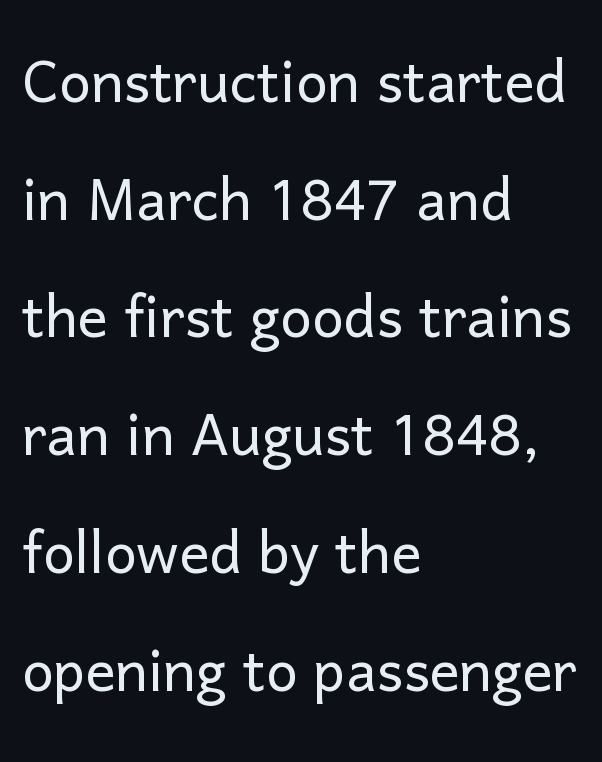
If you drew a ruler down the left edge, every line would touch it. Are there feet on the stems? There aren't — it's a sans. Decoration check: the copy has no underline. It's the straight-up-and-down kind of type.
